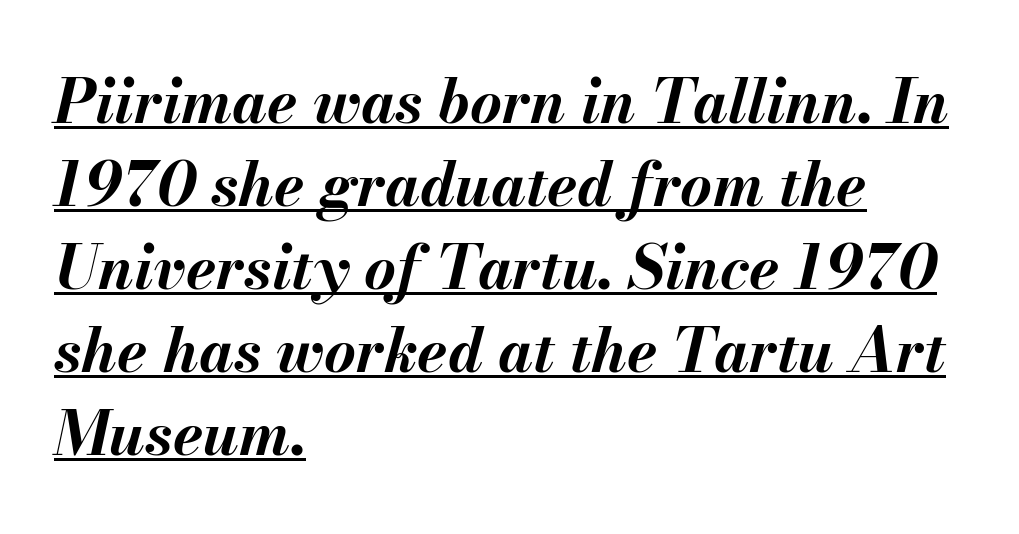
{"italic": "yes", "lean": "right", "slant_degrees": 13, "bold": "yes", "weight": "bold", "width": "normal", "stroke_contrast": "medium", "x_height": "small", "monospaced": "no", "underline": "yes", "align": "left", "line_spacing": "normal", "line_spacing_ratio": 1.36, "letter_spacing": "normal", "letter_spacing_em": 0.0, "glyph_px": 61}
